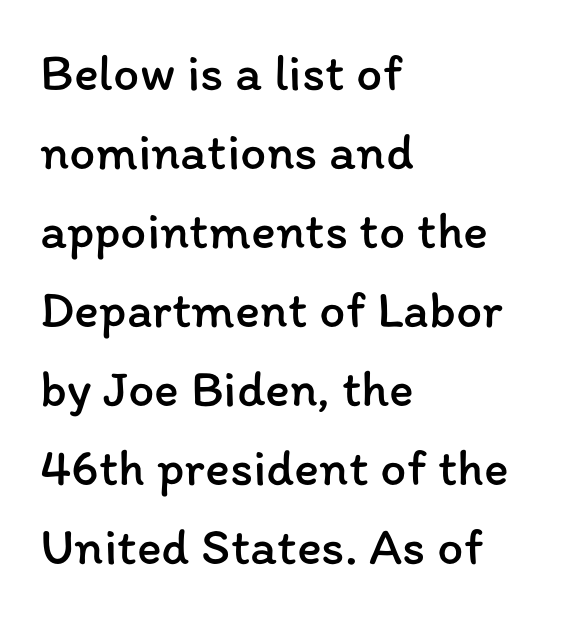
The image shows 52 px regular-weight type, upright; set left-aligned, normal line spacing (1.52x), normal letter spacing, not underlined; low stroke contrast and a medium x-height.
